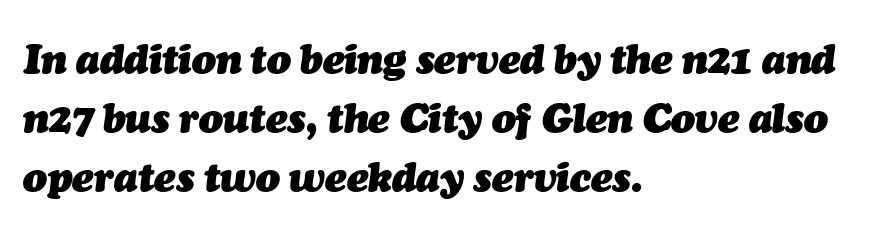
Casual observation: everything's shoved over to the left. Every letter is thick-stroked: bold, no question. Tracking value appears to be zero — textbook default spacing. The words here are not underlined. Quick note: italic. Leading matches the norm, producing a regular column.
